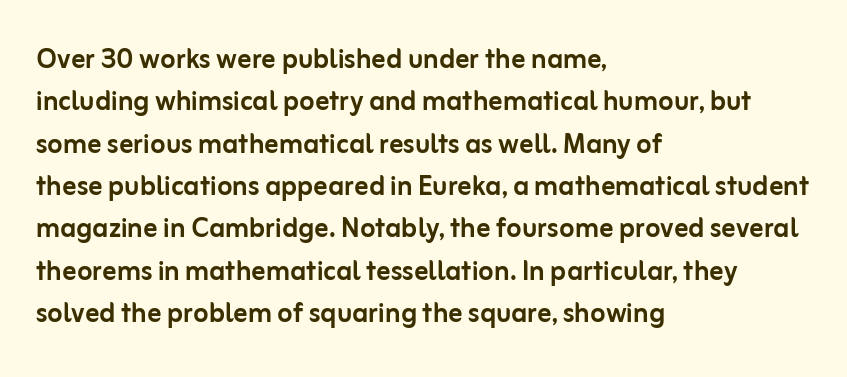
The image shows 35 px sans-serif type, upright; set left-aligned, line spacing 1.21x, normal letter spacing, not underlined; low stroke contrast and a medium x-height.
